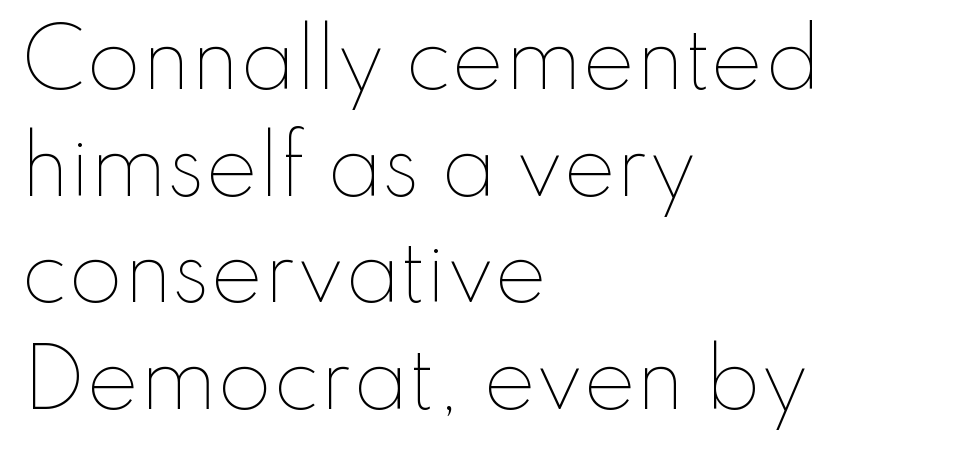
{"italic": "no", "bold": "no", "weight": "thin", "width": "normal", "stroke_contrast": "low", "x_height": "small", "monospaced": "no", "underline": "no", "align": "left", "line_spacing": "normal", "line_spacing_ratio": 1.35, "letter_spacing": "normal", "letter_spacing_em": 0.0, "glyph_px": 79}
